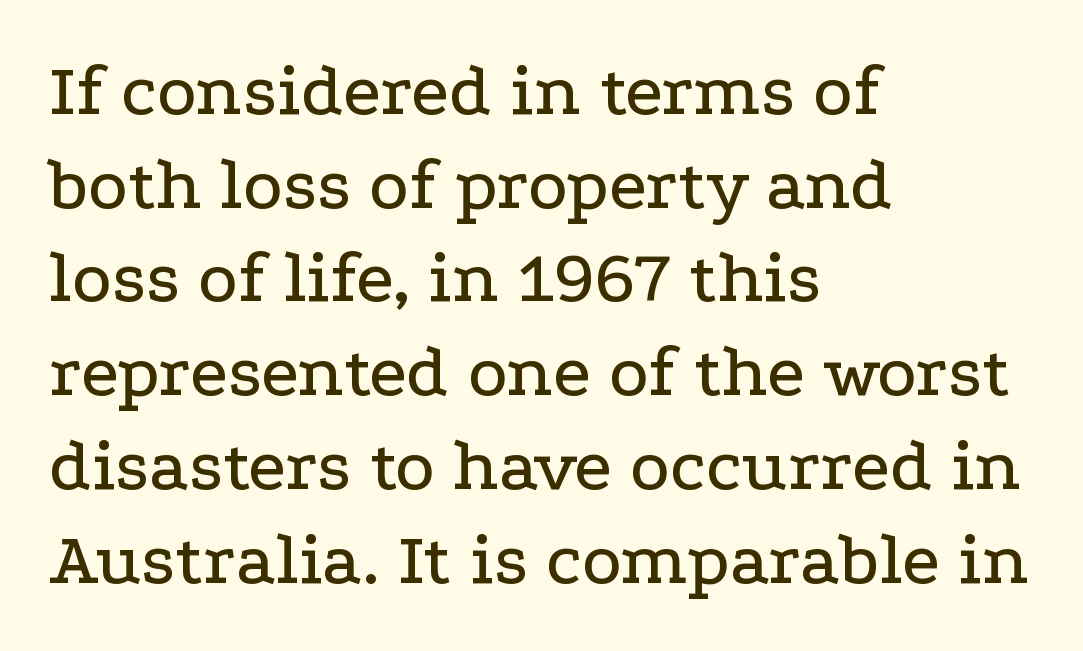
Q: Is the text italic (slanted)? A: No, it is upright.
Q: Is the typeface a serif or a sans-serif typeface? A: Serif.
Q: Is the text underlined? A: No.
Q: How is the paragraph aligned? A: Left-aligned.
Q: Is the spacing between letters normal or unusually wide? A: Normal.
Q: Is the spacing between lines tight, normal or loose? A: Normal.
Q: Width (condensed, normal, or wide)? A: Wide.
Q: Stroke contrast? A: Low.
Q: x-height? A: Medium.
Q: Monospaced? A: No.
